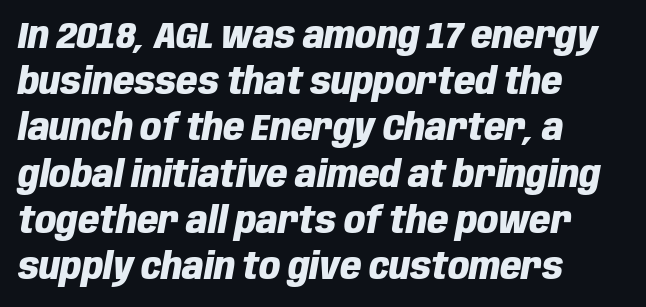
{"italic": "yes", "lean": "right", "slant_degrees": 10, "bold": "yes", "weight": "heavy", "width": "condensed", "stroke_contrast": "low", "x_height": "large", "monospaced": "no", "underline": "no", "align": "left", "line_spacing": "normal", "line_spacing_ratio": 1.25, "letter_spacing": "normal", "letter_spacing_em": 0.0, "glyph_px": 37}
